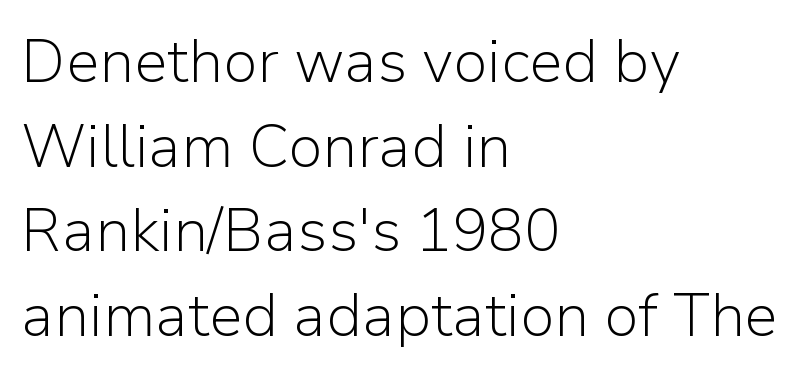
{"serif": "no", "italic": "no", "bold": "no", "weight": "light", "width": "normal", "stroke_contrast": "low", "x_height": "medium", "monospaced": "no", "underline": "no", "align": "left", "line_spacing": "normal", "line_spacing_ratio": 1.41, "letter_spacing": "normal", "letter_spacing_em": 0.0, "glyph_px": 60}
